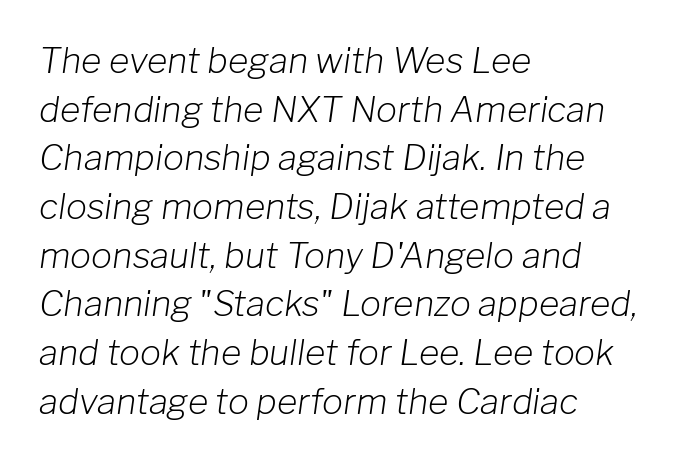
{"italic": "yes", "lean": "right", "slant_degrees": 8, "bold": "no", "weight": "light", "width": "normal", "stroke_contrast": "low", "x_height": "medium", "monospaced": "no", "underline": "no", "align": "left", "line_spacing": "normal", "line_spacing_ratio": 1.39, "letter_spacing": "normal", "letter_spacing_em": 0.0, "glyph_px": 35}
